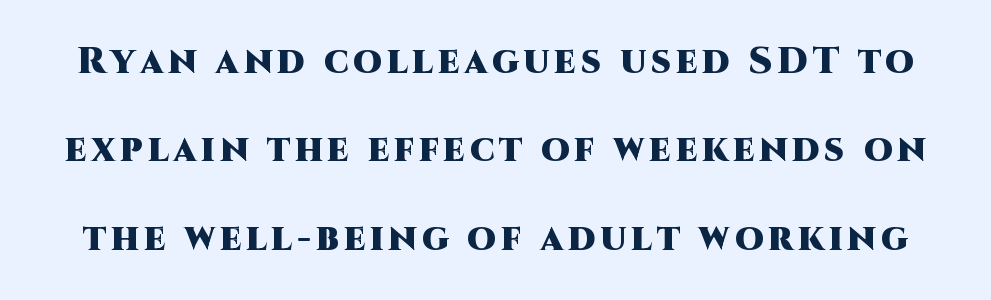
Note the varied advance widths — an 'i' is clearly narrower than an 'm'. A sans-serif font was chosen for this passage. Honestly, there is no underline to notice here at all. The lines are spread far apart with generous leading.
